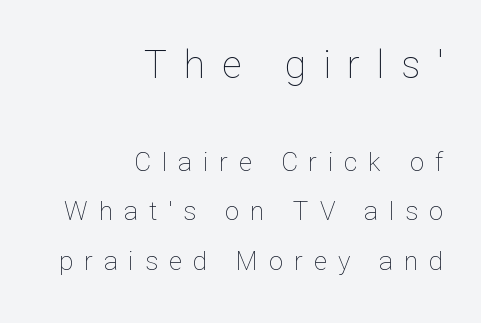
The letters stand upright; this is a roman face. There is plenty of visible air inserted between adjacent glyphs. Varying glyph widths throughout — classic text-font behaviour. Clear beneath every line of the passage. The weight tops out at a normal text grade. Which of the two is more prominent by size? The first, at the top.
